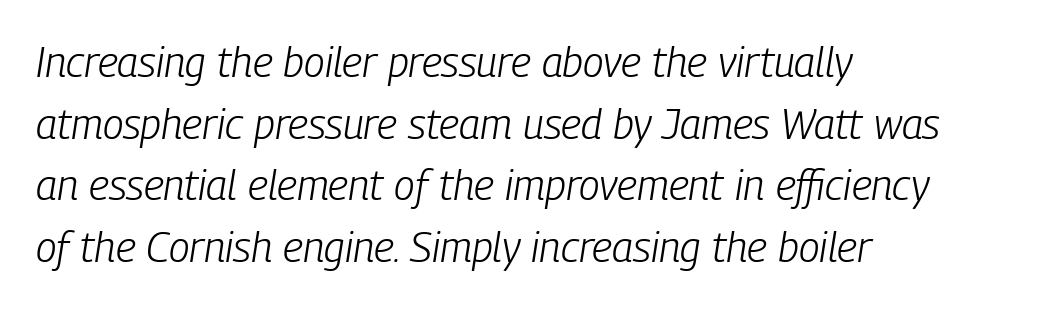
The image shows 42 px light, condensed type, italic (leaning right); set left-aligned, normal line spacing (1.47x), normal letter spacing, not underlined; low stroke contrast and a medium x-height.
